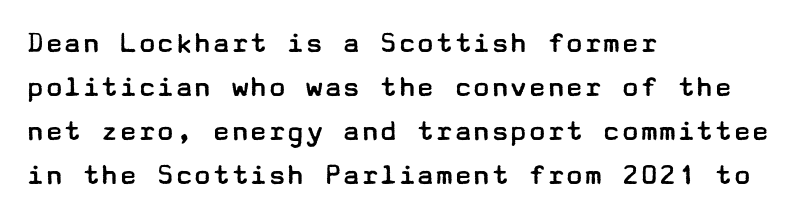
Teacher's note: observe the even left margin — that is flush-left alignment. This sample uses a sans-serif face. Has an underline been added? It has not. One glance says typical: line gaps are just what's usual. Letters have the restrained weight of plain body copy at most. Nobody touched the tracking dial on this one.
